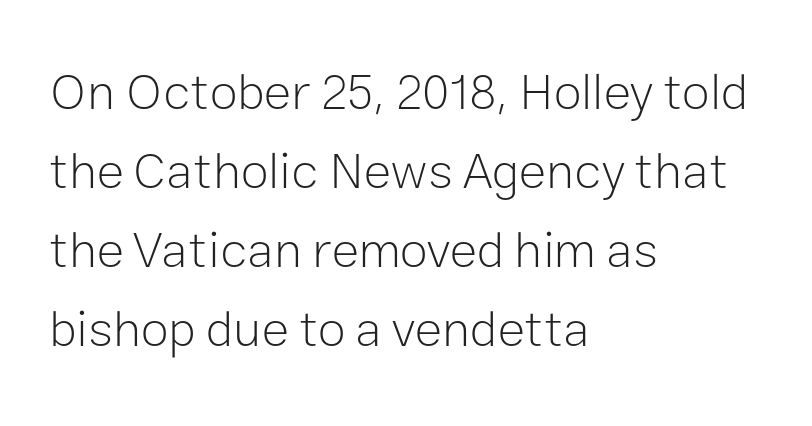
{"serif": "no", "italic": "no", "bold": "no", "weight": "light", "width": "normal", "stroke_contrast": "low", "x_height": "medium", "monospaced": "no", "underline": "no", "align": "left", "line_spacing": "normal", "line_spacing_ratio": 1.55, "letter_spacing": "normal", "letter_spacing_em": 0.0, "glyph_px": 51}
